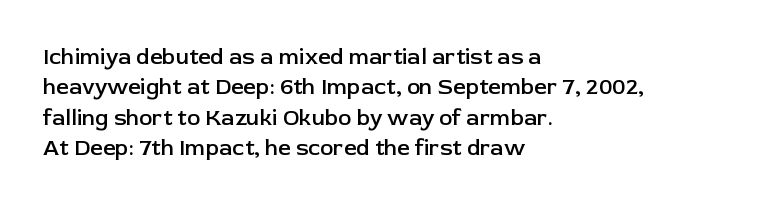
The image shows 22 px text type, upright; set left-aligned, normal line spacing (1.38x), normal letter spacing, not underlined.
